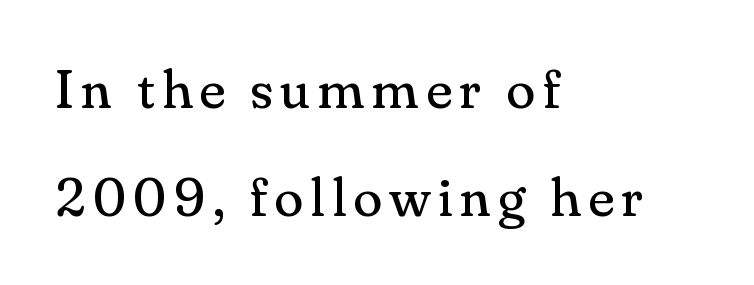
The characters display serif detailing at their extremities. Character widths vary here, with narrow letters taking less room than wide ones. All the whitespace from short lines collects on the right. A typesetter would call this leading open, well beyond the default. Descenders are the only things crossing below the line. These lines were composed using upright roman letters.
